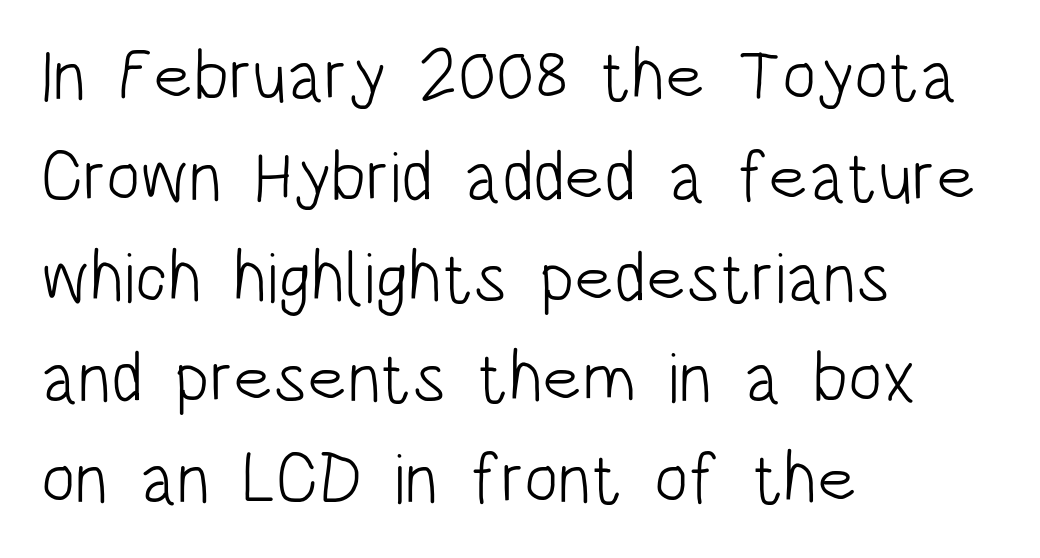
Looks like regular typesetting: each glyph gets only the width it needs. The passage shown is typeset with a sans-serif family. The horizontal fit of the characters is conventional and even. Rendered with straight, roman letterforms. Has an underline been added? It has not. Regular leading.
